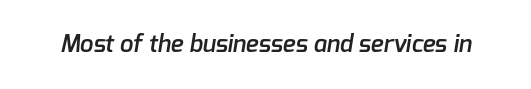
{"bold": "semi", "underline": "no", "letter_spacing": "normal", "letter_spacing_em": 0.0, "glyph_px": 24}
